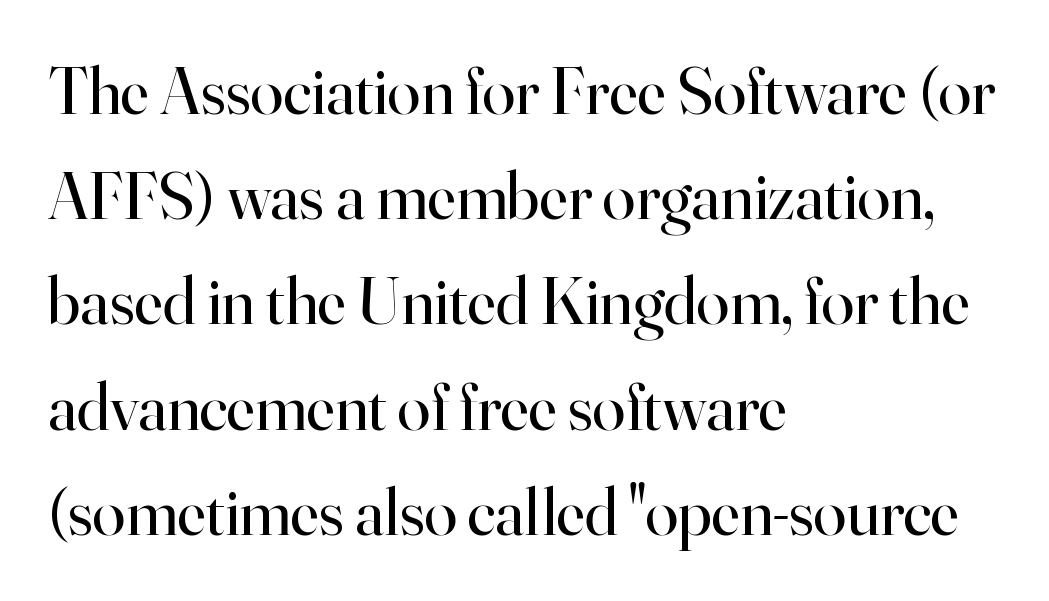
{"serif": "yes", "italic": "no", "bold": "no", "weight": "regular", "width": "normal", "stroke_contrast": "high", "x_height": "small", "monospaced": "no", "underline": "no", "align": "left", "line_spacing": "normal", "line_spacing_ratio": 1.57, "letter_spacing": "normal", "letter_spacing_em": 0.0, "glyph_px": 67}
